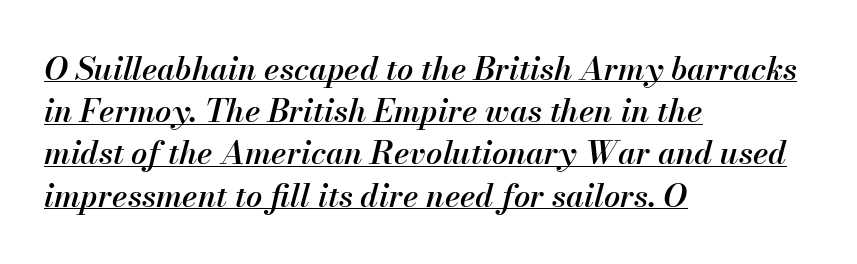
{"italic": "yes", "lean": "right", "slant_degrees": 13, "bold": "semi", "weight": "semibold", "width": "normal", "stroke_contrast": "medium", "x_height": "small", "monospaced": "no", "underline": "yes", "align": "left", "line_spacing": "normal", "line_spacing_ratio": 1.32, "letter_spacing": "normal", "letter_spacing_em": 0.0, "glyph_px": 32}
